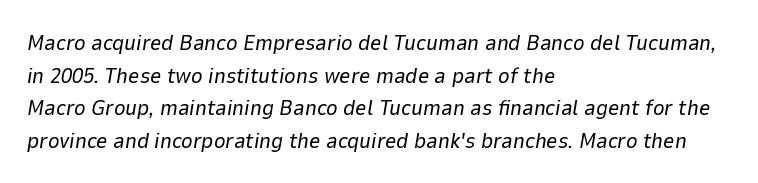
Q: Is the text bold? A: No.
Q: Is the text italic (slanted)? A: Yes, it leans right by about 9 degrees.
Q: Is the text underlined? A: No.
Q: How is the paragraph aligned? A: Left-aligned.
Q: Is the spacing between letters normal or unusually wide? A: Normal.
Q: Is the spacing between lines tight, normal or loose? A: Normal.
